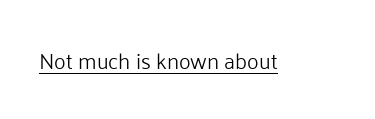
The image shows 22 px text type, upright; set normal letter spacing, underlined.
